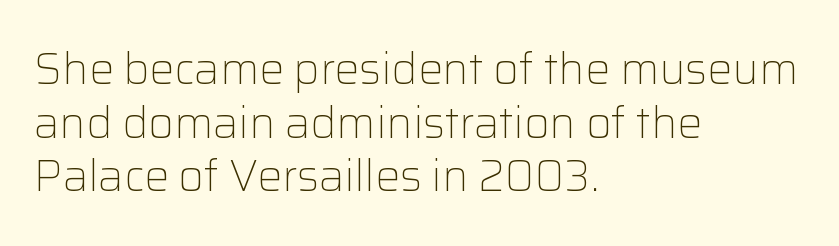
Q: Is the text bold? A: No.
Q: Is the text italic (slanted)? A: No, it is upright.
Q: Is the typeface a serif or a sans-serif typeface? A: Sans-serif.
Q: Is the text underlined? A: No.
Q: How is the paragraph aligned? A: Left-aligned.
Q: Is the spacing between letters normal or unusually wide? A: Normal.
Q: Width (condensed, normal, or wide)? A: Normal.
Q: Stroke contrast? A: Low.
Q: x-height? A: Medium.
Q: Monospaced? A: No.
